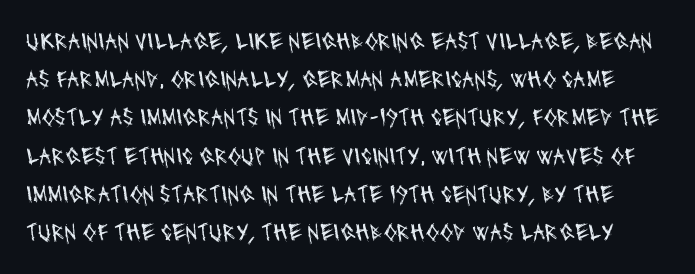
The image shows 25 px text type; set normal line spacing (1.53x), normal letter spacing, not underlined.
